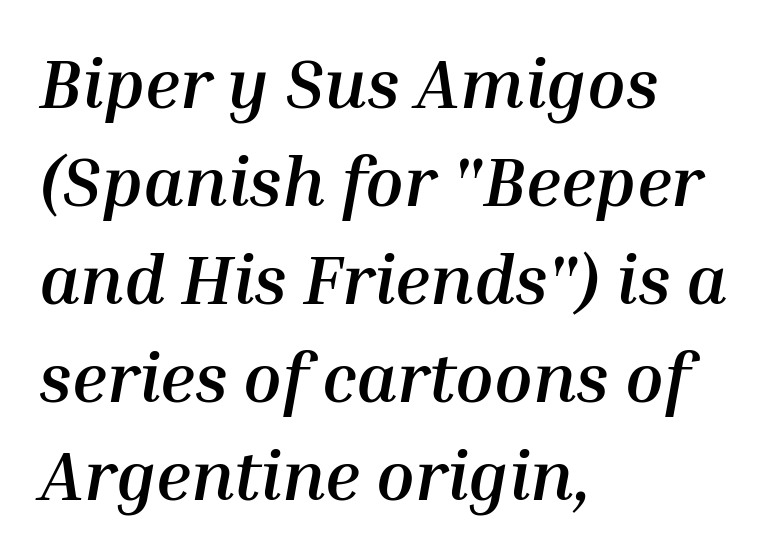
Q: Is the text bold? A: Yes.
Q: Is the text italic (slanted)? A: Yes, it leans right by about 10 degrees.
Q: Is the text underlined? A: No.
Q: How is the paragraph aligned? A: Left-aligned.
Q: Is the spacing between letters normal or unusually wide? A: Normal.
Q: Is the spacing between lines tight, normal or loose? A: Normal.
Q: Width (condensed, normal, or wide)? A: Normal.
Q: Stroke contrast? A: Medium.
Q: x-height? A: Medium.
Q: Monospaced? A: No.
